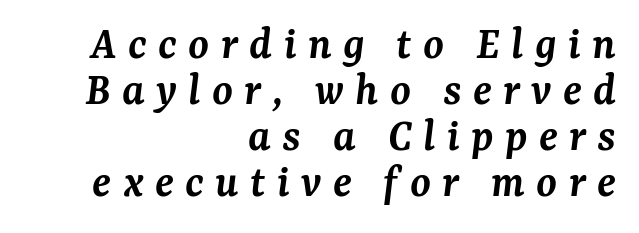
Q: Is the text bold? A: Semi-bold.
Q: Is the text italic (slanted)? A: Yes, it leans right by about 7 degrees.
Q: Is the typeface a serif or a sans-serif typeface? A: Serif.
Q: Is the text underlined? A: No.
Q: How is the paragraph aligned? A: Right-aligned.
Q: Is the spacing between letters normal or unusually wide? A: Unusually wide.
Q: Is the spacing between lines tight, normal or loose? A: Tight.
Q: Width (condensed, normal, or wide)? A: Normal.
Q: Stroke contrast? A: Medium.
Q: x-height? A: Medium.
Q: Monospaced? A: No.
